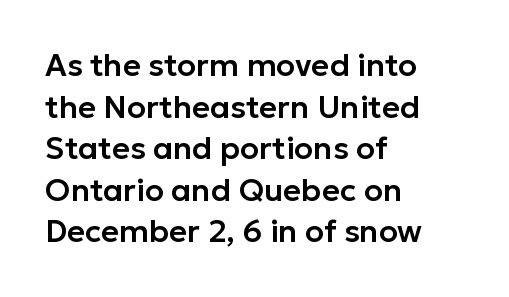
The lines are quadded left. In terms of posture, this sample is upright. No feet cap the strokes, marking this as sans-serif type. Each new line begins a customary step beneath the previous one.
